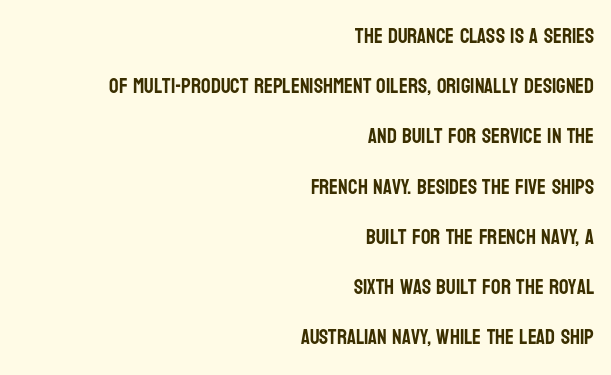
{"italic": "no", "underline": "no", "align": "right", "line_spacing": "loose", "line_spacing_ratio": 2.39, "letter_spacing": "normal", "letter_spacing_em": 0.0, "glyph_px": 21}
